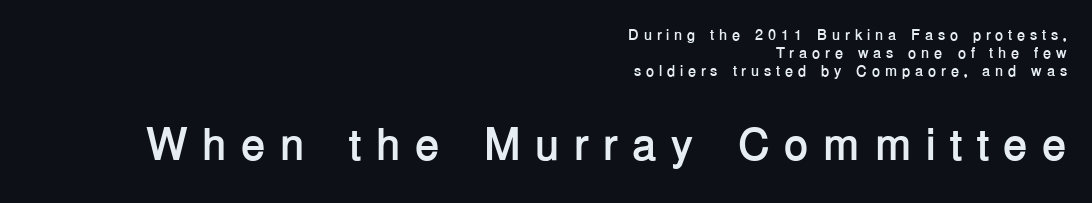
Notice how thick the strokes are: this is what a full bold looks like. In terms of letterform style, serifs are entirely absent. Do the characters align in a grid? No, the font is proportional. Reading top to bottom, the characters get bigger at the block break.
